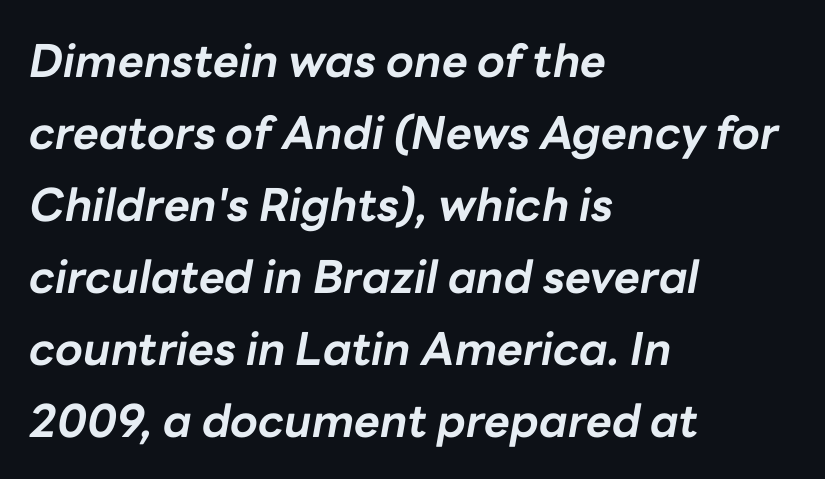
Q: Is the text bold? A: Yes.
Q: Is the text italic (slanted)? A: Yes, it leans right by about 10 degrees.
Q: Is the text underlined? A: No.
Q: How is the paragraph aligned? A: Left-aligned.
Q: Is the spacing between letters normal or unusually wide? A: Normal.
Q: Is the spacing between lines tight, normal or loose? A: Normal.
Q: Width (condensed, normal, or wide)? A: Normal.
Q: Stroke contrast? A: Low.
Q: x-height? A: Medium.
Q: Monospaced? A: No.
